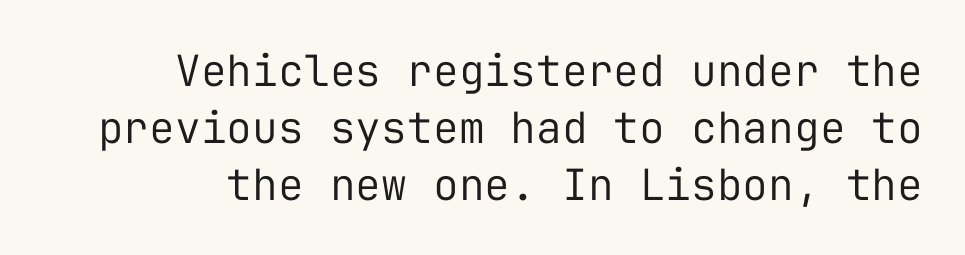
{"serif": "no", "italic": "no", "bold": "no", "weight": "regular", "width": "normal", "stroke_contrast": "low", "x_height": "medium", "monospaced": "yes", "underline": "no", "align": "right", "line_spacing": "normal", "line_spacing_ratio": 1.32, "letter_spacing": "normal", "letter_spacing_em": 0.0, "glyph_px": 43}
